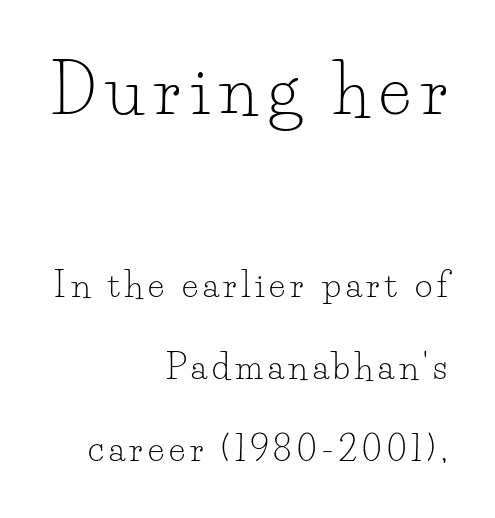
The image shows 67 px light serif type, upright; set right-aligned, loose line spacing (2.41x), not underlined; the first (top) block is 1.97x larger; low stroke contrast and a small x-height.
